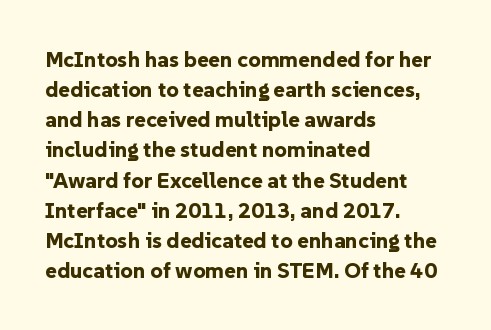
The image shows 22 px bold type, upright; set left-aligned, normal line spacing (1.37x), normal letter spacing, not underlined.
